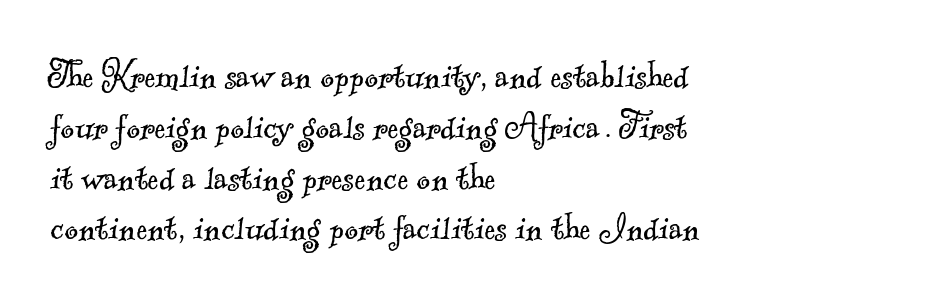
{"serif": "yes", "bold": "no", "weight": "light", "width": "normal", "x_height": "small", "monospaced": "no", "underline": "no", "align": "left", "line_spacing_ratio": 1.21, "letter_spacing": "normal", "letter_spacing_em": 0.0, "glyph_px": 42}
